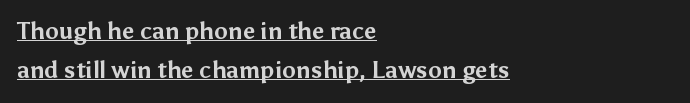
Heavy, bold letterforms. The typesetter chose a ragged-right arrangement here. Nobody touched the tracking dial on this one. The specimen includes a rule beneath the text block's lines. In terms of leading, this rendering sits right in the middle. Italic: no, the glyphs are upright roman.
